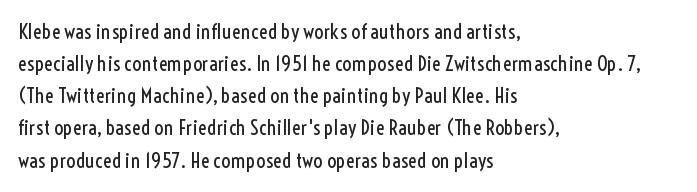
Is the block centered? No — it sits flush against the left margin. Honestly, the row spacing looks completely unremarkable. Check under the words: just untouched page. Ascenders rise straight up at ninety degrees. Nobody touched the tracking dial on this one.
